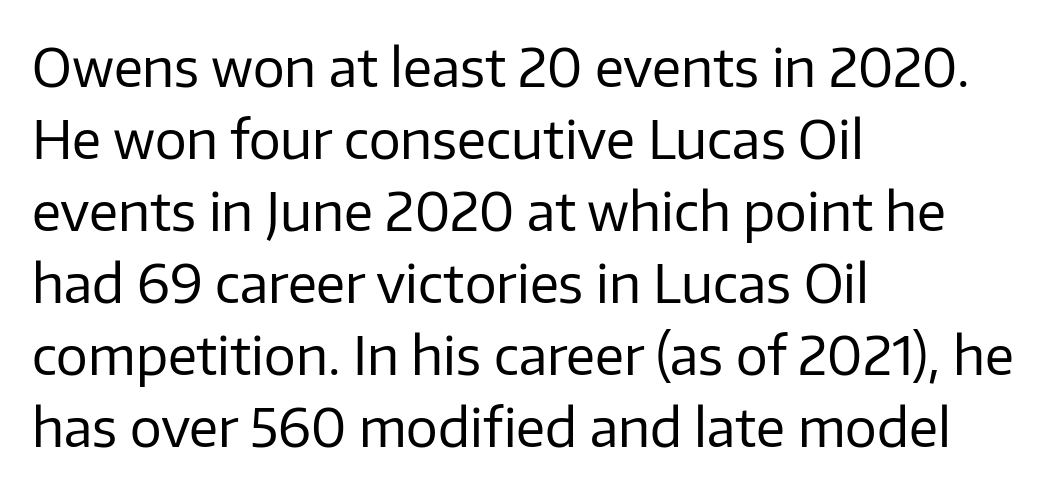
{"serif": "no", "italic": "no", "bold": "no", "weight": "regular", "width": "normal", "stroke_contrast": "low", "x_height": "medium", "monospaced": "no", "underline": "no", "align": "left", "line_spacing": "normal", "line_spacing_ratio": 1.36, "letter_spacing": "normal", "letter_spacing_em": 0.0, "glyph_px": 53}
